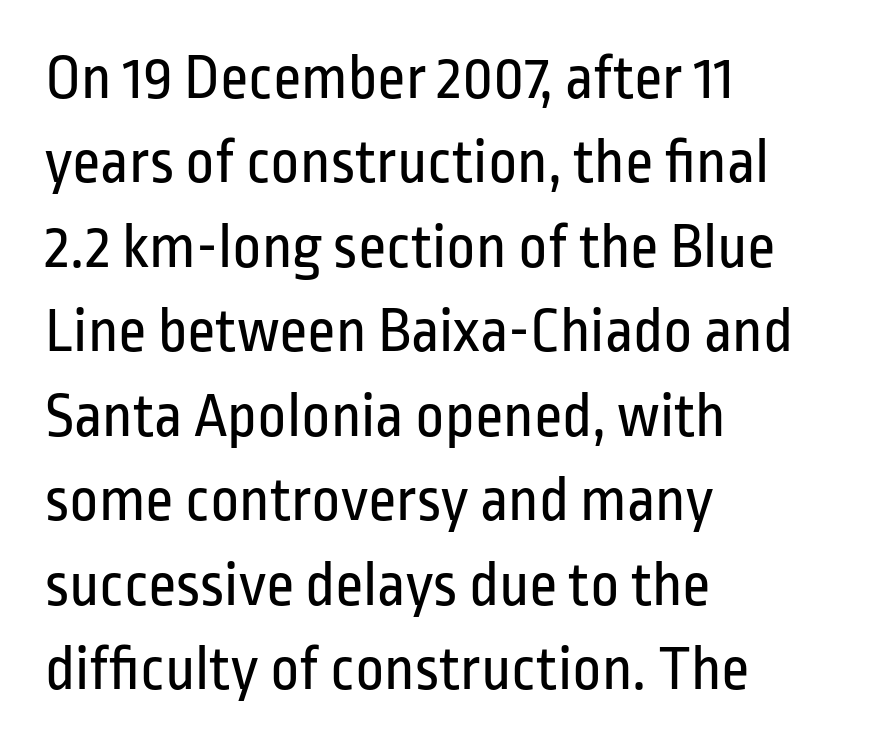
{"serif": "no", "italic": "no", "bold": "no", "weight": "regular", "width": "condensed", "stroke_contrast": "low", "x_height": "medium", "monospaced": "no", "underline": "no", "align": "left", "line_spacing": "normal", "line_spacing_ratio": 1.34, "letter_spacing": "normal", "letter_spacing_em": 0.0, "glyph_px": 63}
